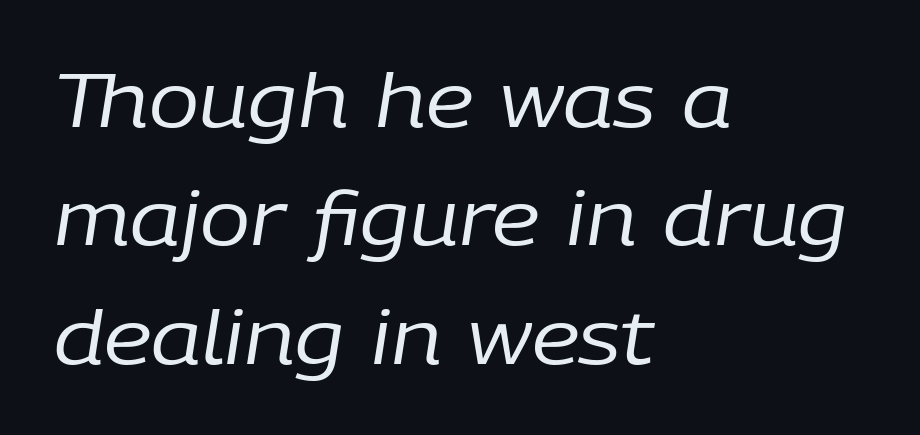
These lines are rendered in a variable-pitch font. Emphasis-style slanted type is in use. Notice how the passage keeps a crisp vertical edge on the left only. Rows of type keep a routine distance in the vertical direction. Students, note that the glyphs here touch the page at normal intervals. No word sits above an underline.
